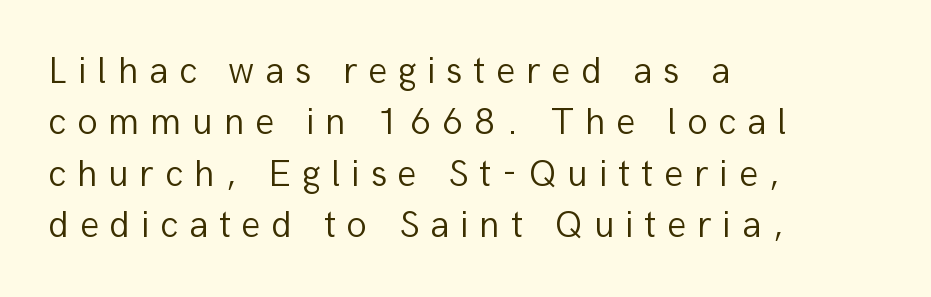
{"serif": "no", "italic": "no", "bold": "no", "weight": "light", "width": "normal", "stroke_contrast": "low", "x_height": "medium", "monospaced": "no", "underline": "no", "align": "left", "line_spacing": "normal", "line_spacing_ratio": 1.35, "letter_spacing": "wide", "letter_spacing_em": 0.28, "glyph_px": 38}
